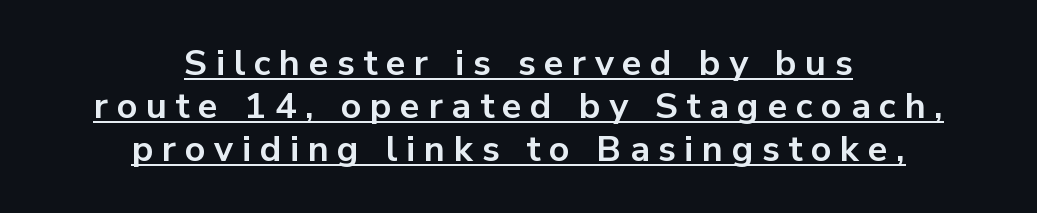
{"serif": "no", "italic": "no", "bold": "yes", "weight": "bold", "width": "normal", "stroke_contrast": "low", "x_height": "medium", "monospaced": "no", "underline": "yes", "align": "center", "line_spacing_ratio": 1.2, "letter_spacing": "wide", "letter_spacing_em": 0.24, "glyph_px": 36}
